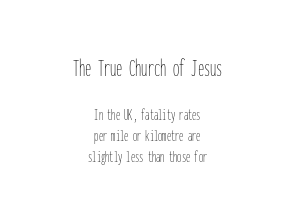
The image shows 25 px text type, upright; set centered, line spacing 1.23x, normal letter spacing, not underlined; the first (top) block is 1.47x larger.
